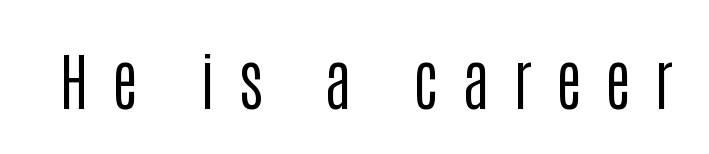
Q: Is the text bold? A: No.
Q: Is the text italic (slanted)? A: No, it is upright.
Q: Is the typeface a serif or a sans-serif typeface? A: Sans-serif.
Q: Is the text underlined? A: No.
Q: Is the spacing between letters normal or unusually wide? A: Unusually wide.
Q: Width (condensed, normal, or wide)? A: Condensed.
Q: Stroke contrast? A: Low.
Q: x-height? A: Large.
Q: Monospaced? A: No.
